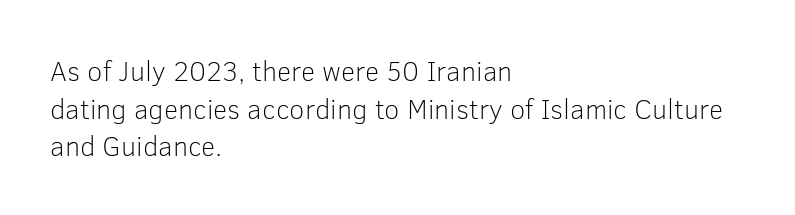
The image shows 28 px light sans-serif type, upright; set left-aligned, normal line spacing (1.34x), normal letter spacing, not underlined; low stroke contrast and a medium x-height.
